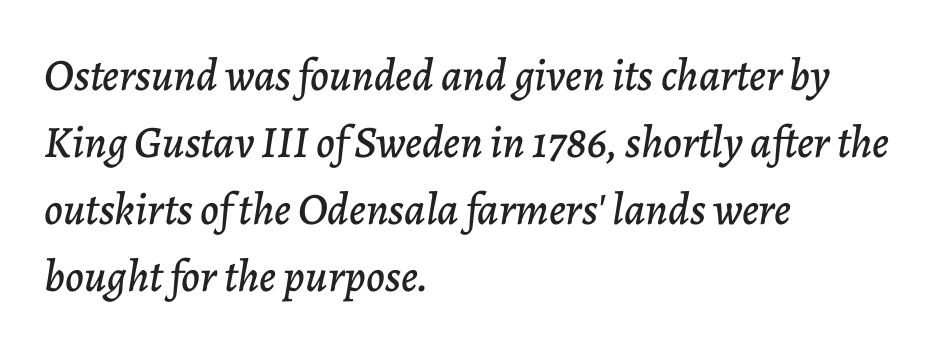
Q: Is the text italic (slanted)? A: Yes, it leans right by about 7 degrees.
Q: Is the text underlined? A: No.
Q: How is the paragraph aligned? A: Left-aligned.
Q: Is the spacing between letters normal or unusually wide? A: Normal.
Q: Is the spacing between lines tight, normal or loose? A: Normal.
Q: Width (condensed, normal, or wide)? A: Normal.
Q: Stroke contrast? A: Low.
Q: x-height? A: Medium.
Q: Monospaced? A: No.
